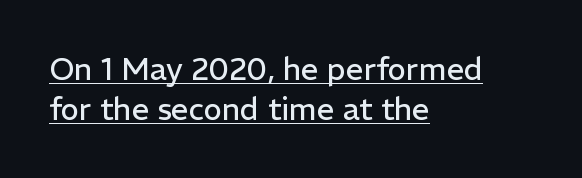
The image shows 31 px regular-weight sans-serif type, upright; set left-aligned, normal line spacing (1.29x), normal letter spacing, underlined; low stroke contrast and a medium x-height.
